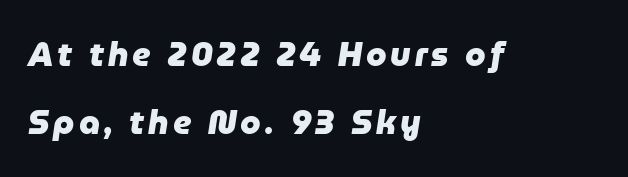
The image shows 33 px heavy type, italic (leaning right); set left-aligned, loose line spacing (2.06x), not underlined; low stroke contrast and a medium x-height.
